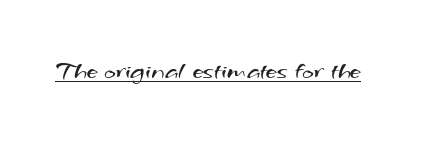
The image shows 25 px text type; set normal letter spacing, underlined.
